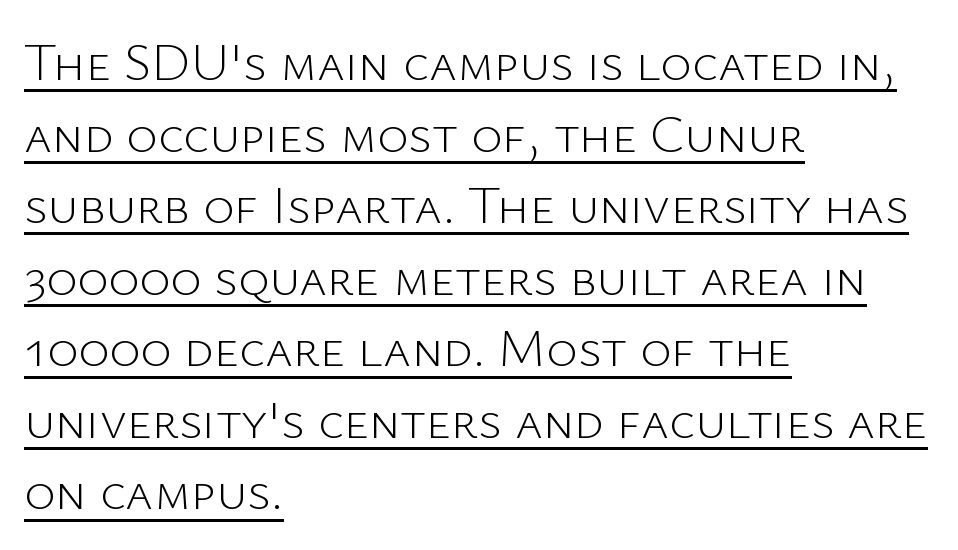
Is there any slant? The stems are plumb. Normally led — the rows are evenly, conventionally spaced. The strokes carry an ordinary text weight at most. Font category for this specimen: sans-serif. Proportional: the letters do not fall into vertical columns. Short note: letters normally spaced.
